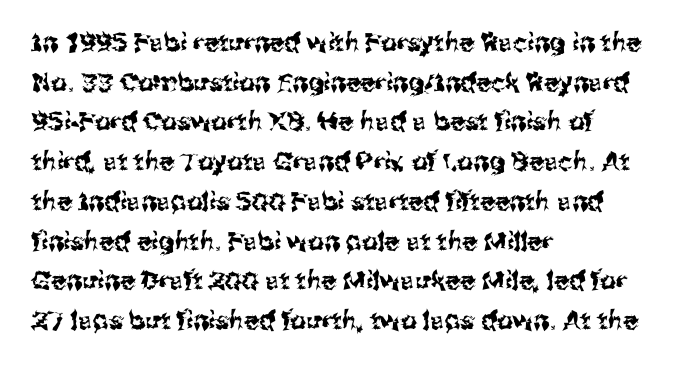
Q: Is the text italic (slanted)? A: No, it is upright.
Q: Is the text underlined? A: No.
Q: How is the paragraph aligned? A: Left-aligned.
Q: Is the spacing between letters normal or unusually wide? A: Normal.
Q: Is the spacing between lines tight, normal or loose? A: Normal.
